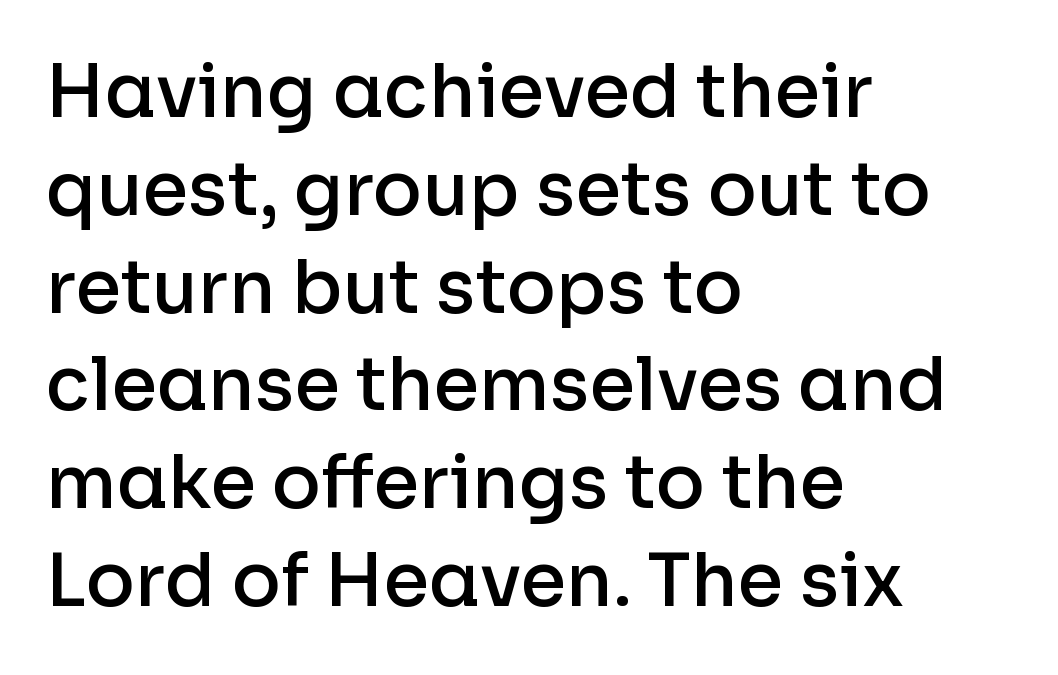
{"serif": "no", "italic": "no", "bold": "semi", "weight": "semibold", "width": "normal", "stroke_contrast": "low", "x_height": "medium", "monospaced": "no", "underline": "no", "align": "left", "line_spacing": "normal", "line_spacing_ratio": 1.34, "letter_spacing": "normal", "letter_spacing_em": 0.0, "glyph_px": 73}
